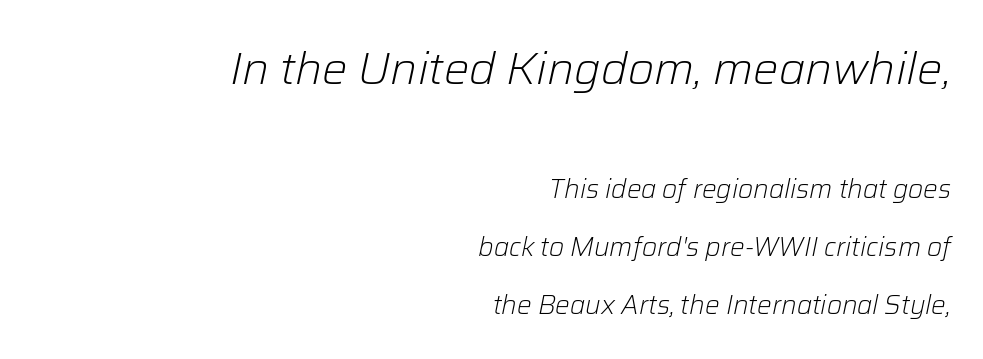
The image shows 45 px light type, italic (leaning right); set right-aligned, loose line spacing (2.23x), normal letter spacing, not underlined; the first (top) block is 1.73x larger; low stroke contrast and a medium x-height.
